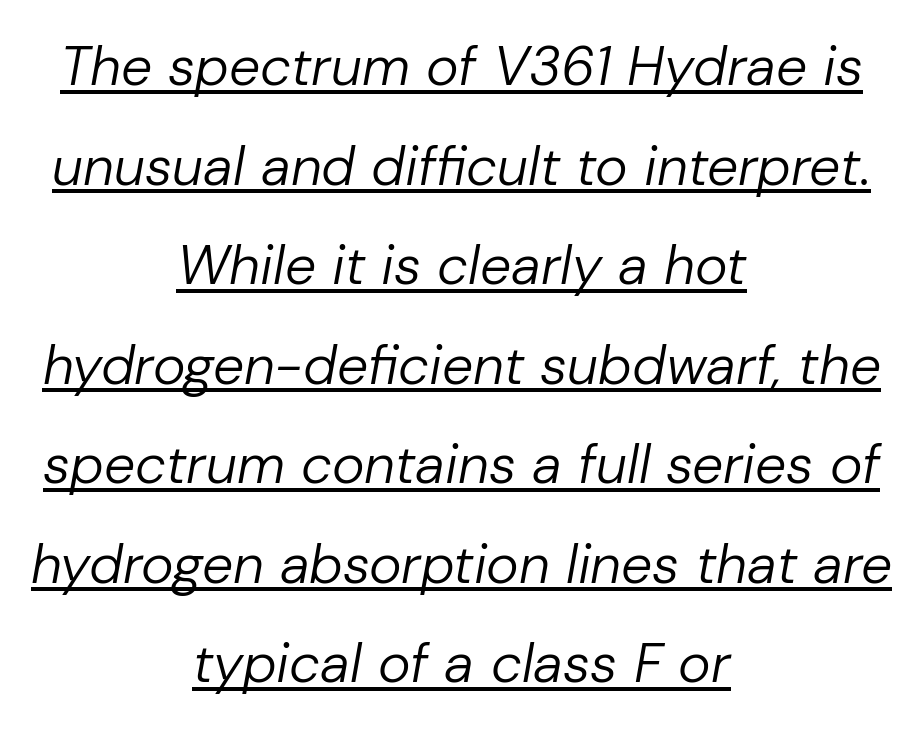
Q: Is the text bold? A: No.
Q: Is the text italic (slanted)? A: Yes, it leans right by about 10 degrees.
Q: Is the text underlined? A: Yes.
Q: How is the paragraph aligned? A: Centered.
Q: Is the spacing between letters normal or unusually wide? A: Normal.
Q: Width (condensed, normal, or wide)? A: Normal.
Q: Stroke contrast? A: Low.
Q: x-height? A: Medium.
Q: Monospaced? A: No.
